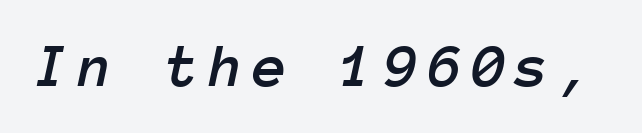
Slant detected: the letters are inclined. Spacing verdict: monospaced, one width for all characters. Lines of text with bare space underneath.
